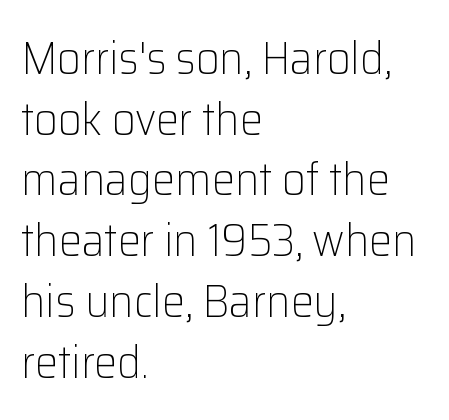
Q: Is the text bold? A: No.
Q: Is the text italic (slanted)? A: No, it is upright.
Q: Is the typeface a serif or a sans-serif typeface? A: Sans-serif.
Q: Is the text underlined? A: No.
Q: How is the paragraph aligned? A: Left-aligned.
Q: Is the spacing between letters normal or unusually wide? A: Normal.
Q: Is the spacing between lines tight, normal or loose? A: Normal.
Q: Width (condensed, normal, or wide)? A: Normal.
Q: Stroke contrast? A: Low.
Q: x-height? A: Medium.
Q: Monospaced? A: No.
